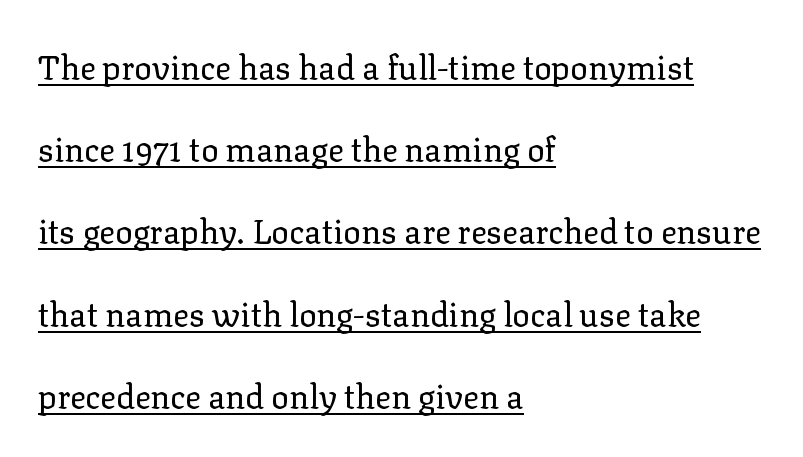
{"serif": "yes", "italic": "no", "bold": "no", "weight": "regular", "width": "normal", "stroke_contrast": "low", "x_height": "medium", "monospaced": "no", "underline": "yes", "align": "left", "line_spacing": "loose", "line_spacing_ratio": 2.49, "letter_spacing": "normal", "letter_spacing_em": 0.0, "glyph_px": 33}
